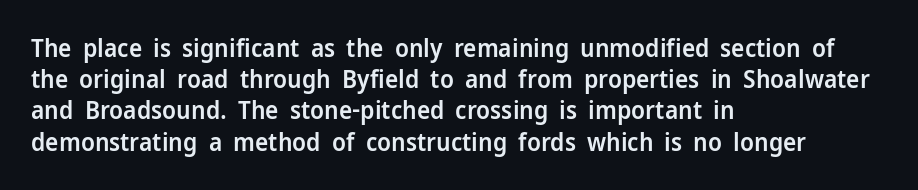
The image shows 25 px text type, upright; set left-aligned, normal line spacing (1.25x), normal letter spacing, not underlined.
